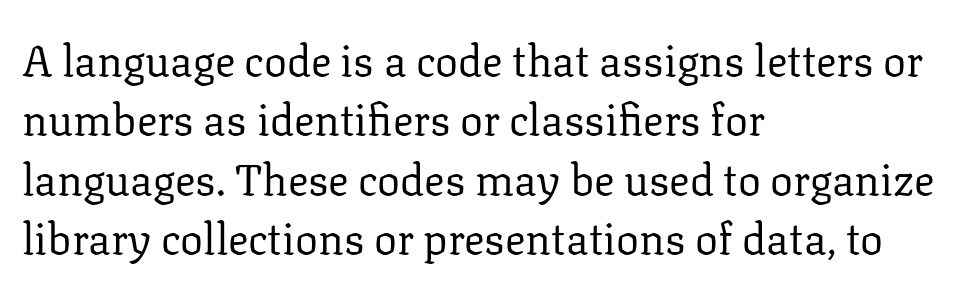
Q: Is the text bold? A: No.
Q: Is the text italic (slanted)? A: No, it is upright.
Q: Is the typeface a serif or a sans-serif typeface? A: Serif.
Q: Is the text underlined? A: No.
Q: How is the paragraph aligned? A: Left-aligned.
Q: Is the spacing between letters normal or unusually wide? A: Normal.
Q: Is the spacing between lines tight, normal or loose? A: Normal.
Q: Width (condensed, normal, or wide)? A: Normal.
Q: Stroke contrast? A: Low.
Q: x-height? A: Medium.
Q: Monospaced? A: No.
